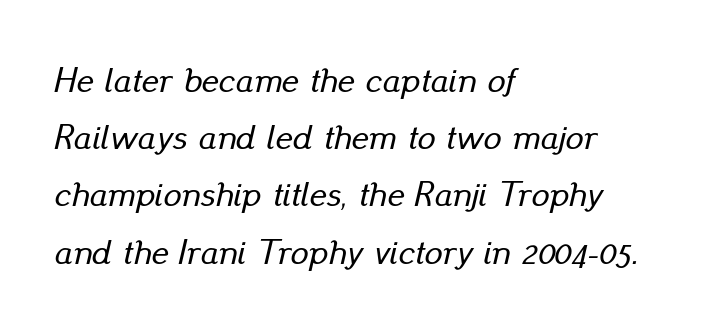
Q: Is the text italic (slanted)? A: Yes, it leans right by about 13 degrees.
Q: Is the text underlined? A: No.
Q: How is the paragraph aligned? A: Left-aligned.
Q: Is the spacing between letters normal or unusually wide? A: Normal.
Q: Is the spacing between lines tight, normal or loose? A: Normal.
Q: Width (condensed, normal, or wide)? A: Normal.
Q: Stroke contrast? A: Low.
Q: x-height? A: Small.
Q: Monospaced? A: No.
